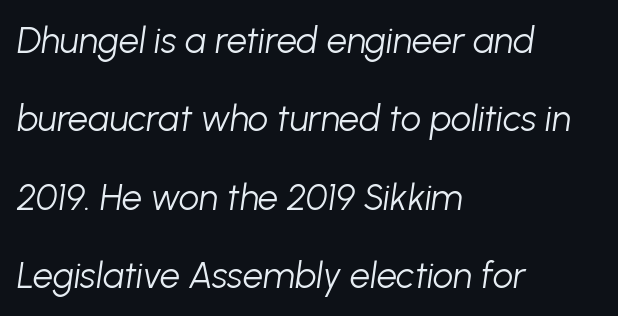
{"italic": "yes", "lean": "right", "slant_degrees": 8, "bold": "no", "weight": "light", "width": "normal", "stroke_contrast": "low", "x_height": "medium", "monospaced": "no", "underline": "no", "align": "left", "line_spacing": "loose", "line_spacing_ratio": 2.18, "letter_spacing": "normal", "letter_spacing_em": 0.0, "glyph_px": 36}
